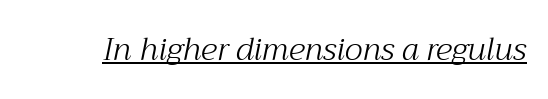
Weight: regular or lighter. You could not count columns in this text — the font is proportionally spaced. Like a heading marked for emphasis, these lines bear an underscore. You can tell it's italic because the verticals aren't actually vertical. What stands out about the letter spacing? Nothing — it is the standard amount.
